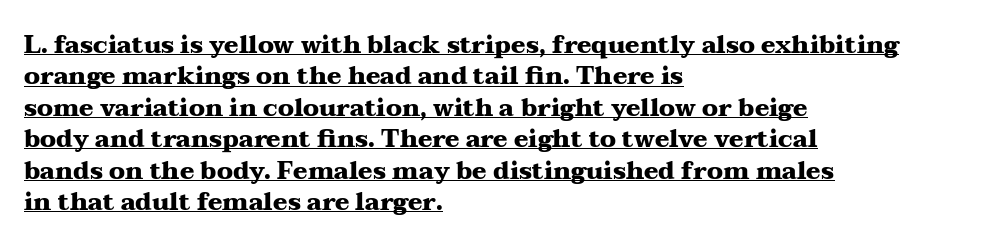
{"italic": "no", "bold": "yes", "underline": "yes", "align": "left", "line_spacing": "normal", "line_spacing_ratio": 1.31, "letter_spacing": "normal", "letter_spacing_em": 0.0, "glyph_px": 24}
